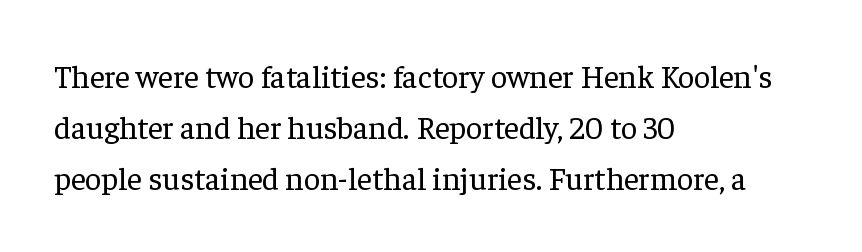
This reads as an unemphasized weight, regular at the heaviest. Line spacing here is normal. The passage is arranged the way most books set body copy — flush left. Between one letter and the next there's only the usual sliver of space. Letters rest on an invisible, unmarked baseline. This sample uses an upright cut, with every glyph sitting square on the baseline.
